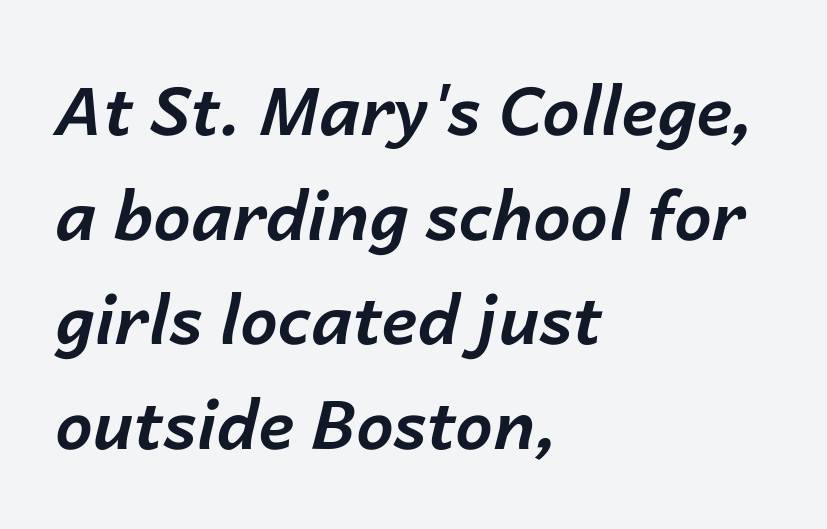
Q: Is the text bold? A: Yes.
Q: Is the text italic (slanted)? A: Yes, it leans right by about 14 degrees.
Q: Is the text underlined? A: No.
Q: How is the paragraph aligned? A: Left-aligned.
Q: Is the spacing between letters normal or unusually wide? A: Normal.
Q: Is the spacing between lines tight, normal or loose? A: Normal.
Q: Width (condensed, normal, or wide)? A: Normal.
Q: Stroke contrast? A: Low.
Q: x-height? A: Medium.
Q: Monospaced? A: No.
